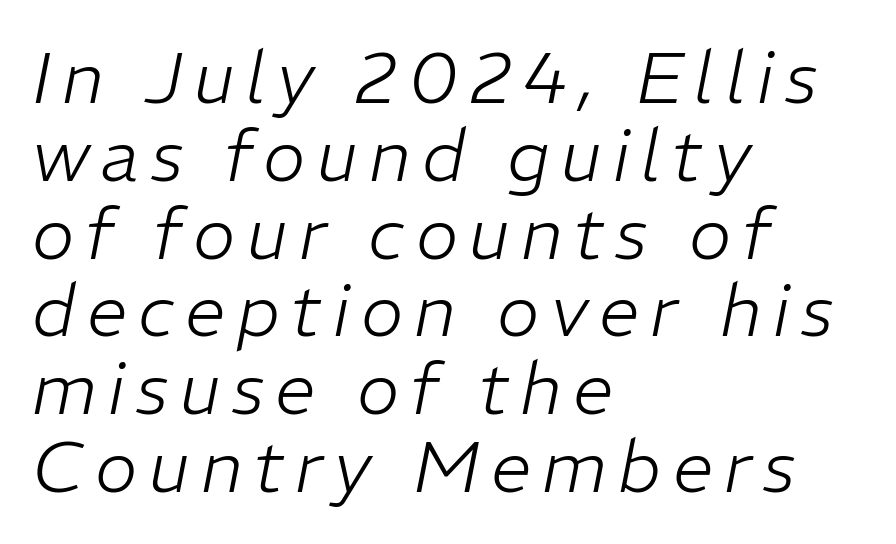
Q: Is the text bold? A: No.
Q: Is the text italic (slanted)? A: Yes, it leans right by about 11 degrees.
Q: Is the text underlined? A: No.
Q: How is the paragraph aligned? A: Left-aligned.
Q: Is the spacing between lines tight, normal or loose? A: Tight.
Q: Width (condensed, normal, or wide)? A: Normal.
Q: Stroke contrast? A: Low.
Q: x-height? A: Medium.
Q: Monospaced? A: No.
